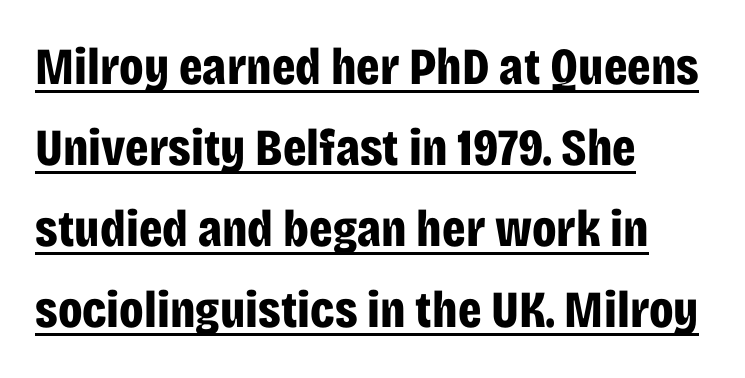
Q: Is the text bold? A: Yes.
Q: Is the text italic (slanted)? A: No, it is upright.
Q: Is the typeface a serif or a sans-serif typeface? A: Sans-serif.
Q: Is the text underlined? A: Yes.
Q: How is the paragraph aligned? A: Left-aligned.
Q: Is the spacing between letters normal or unusually wide? A: Normal.
Q: Is the spacing between lines tight, normal or loose? A: Normal.
Q: Width (condensed, normal, or wide)? A: Condensed.
Q: Stroke contrast? A: Low.
Q: x-height? A: Large.
Q: Monospaced? A: No.
